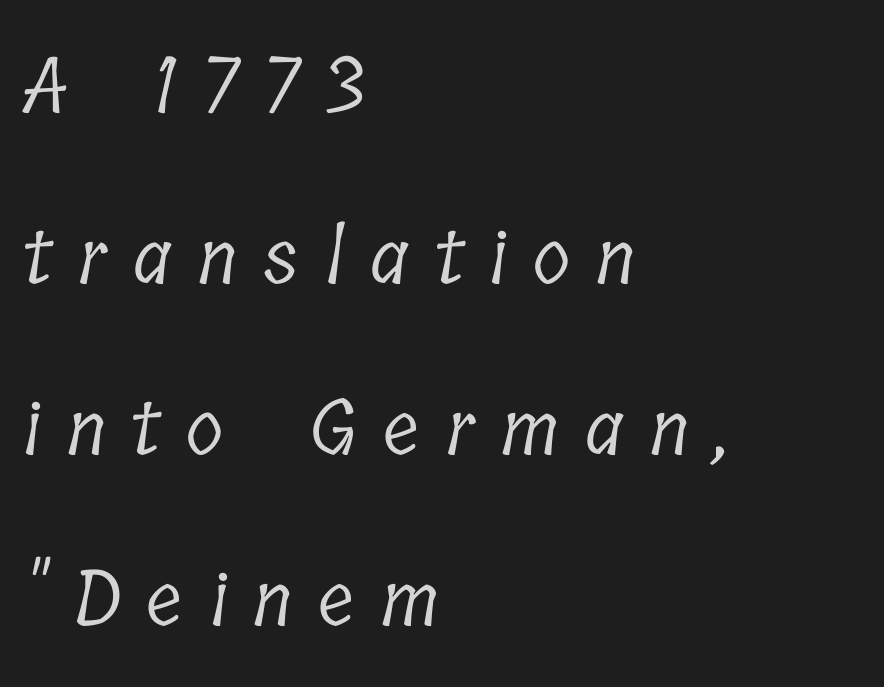
Q: Is the text bold? A: No.
Q: Is the typeface a serif or a sans-serif typeface? A: Serif.
Q: Is the text underlined? A: No.
Q: How is the paragraph aligned? A: Left-aligned.
Q: Is the spacing between letters normal or unusually wide? A: Unusually wide.
Q: Is the spacing between lines tight, normal or loose? A: Loose.
Q: Width (condensed, normal, or wide)? A: Condensed.
Q: Stroke contrast? A: Low.
Q: x-height? A: Medium.
Q: Monospaced? A: No.
